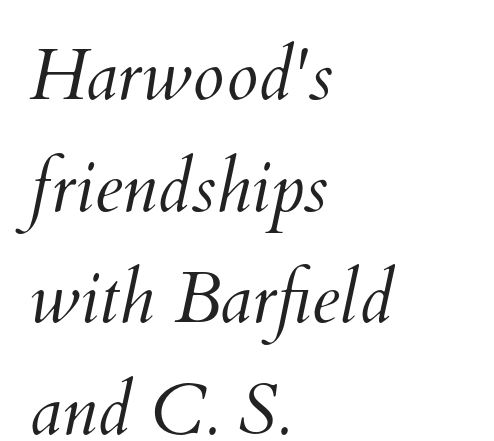
Ink coverage per letter is moderate at most. Rule under the text: the space is simply empty. Inter-character spacing is left at the font's built-in metrics. Varying glyph widths throughout — classic text-font behaviour. The compositor pushed each line to the left boundary. Regular leading.
